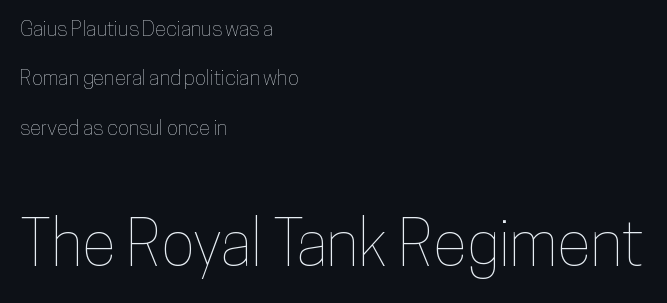
{"italic": "no", "width": "condensed", "stroke_contrast": "low", "x_height": "medium", "monospaced": "no", "underline": "no", "align": "left", "line_spacing": "loose", "line_spacing_ratio": 2.35, "letter_spacing": "normal", "letter_spacing_em": 0.0, "larger_block": "second", "size_ratio": 3.0, "glyph_px": 63}
